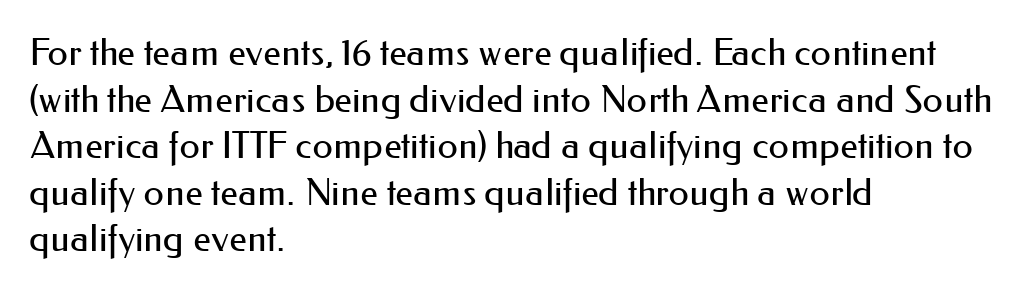
{"serif": "no", "italic": "no", "bold": "no", "weight": "regular", "width": "normal", "stroke_contrast": "medium", "x_height": "small", "monospaced": "no", "underline": "no", "align": "left", "line_spacing": "normal", "line_spacing_ratio": 1.26, "letter_spacing": "normal", "letter_spacing_em": 0.0, "glyph_px": 37}
